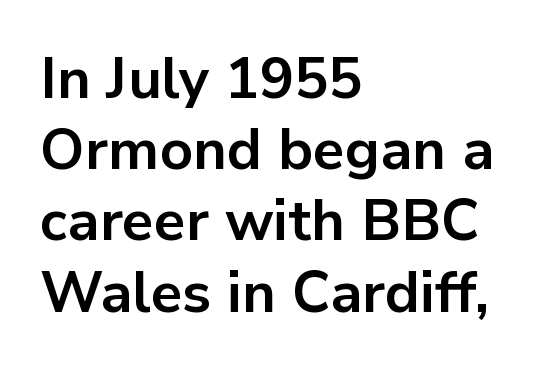
{"serif": "no", "italic": "no", "bold": "yes", "weight": "bold", "width": "normal", "stroke_contrast": "low", "x_height": "medium", "monospaced": "no", "underline": "no", "align": "left", "line_spacing": "normal", "line_spacing_ratio": 1.25, "letter_spacing": "normal", "letter_spacing_em": 0.0, "glyph_px": 57}
